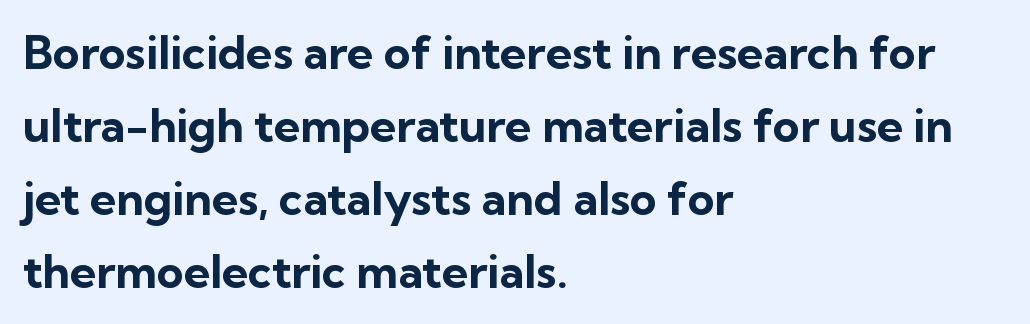
{"serif": "no", "italic": "no", "bold": "yes", "weight": "bold", "width": "normal", "stroke_contrast": "low", "x_height": "medium", "monospaced": "no", "underline": "no", "align": "left", "line_spacing": "normal", "line_spacing_ratio": 1.59, "letter_spacing": "normal", "letter_spacing_em": 0.0, "glyph_px": 46}
